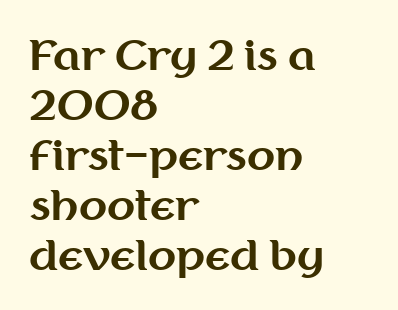
{"serif": "no", "italic": "no", "bold": "yes", "weight": "bold", "width": "normal", "stroke_contrast": "medium", "x_height": "medium", "monospaced": "no", "underline": "no", "align": "left", "line_spacing_ratio": 1.22, "letter_spacing": "normal", "letter_spacing_em": 0.0, "glyph_px": 41}
